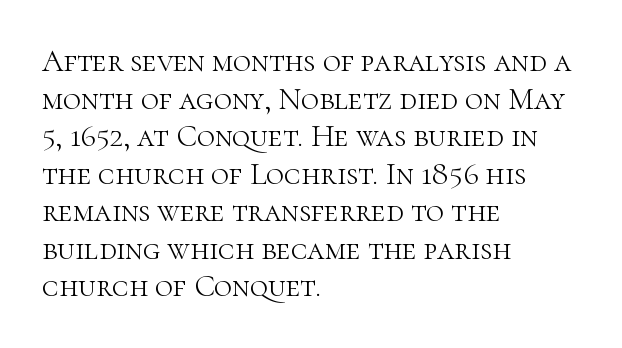
Q: Is the text bold? A: No.
Q: Is the text italic (slanted)? A: No, it is upright.
Q: Is the typeface a serif or a sans-serif typeface? A: Serif.
Q: Is the text underlined? A: No.
Q: How is the paragraph aligned? A: Left-aligned.
Q: Is the spacing between letters normal or unusually wide? A: Normal.
Q: Width (condensed, normal, or wide)? A: Normal.
Q: Stroke contrast? A: High.
Q: x-height? A: Medium.
Q: Monospaced? A: No.
